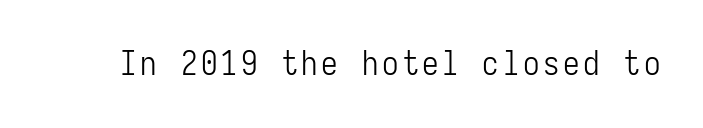
Q: Is the text bold? A: No.
Q: Is the text italic (slanted)? A: No, it is upright.
Q: Is the typeface a serif or a sans-serif typeface? A: Sans-serif.
Q: Is the text underlined? A: No.
Q: Width (condensed, normal, or wide)? A: Condensed.
Q: Stroke contrast? A: Low.
Q: x-height? A: Medium.
Q: Monospaced? A: Yes.
